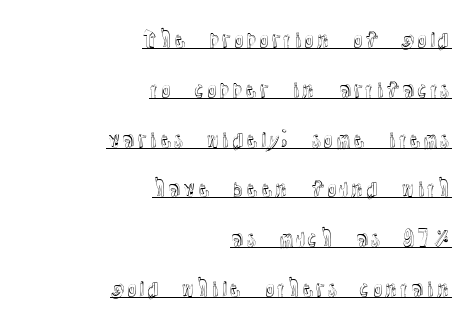
The image shows 21 px text type, upright; set right-aligned, loose line spacing (2.37x), normal letter spacing, underlined.
